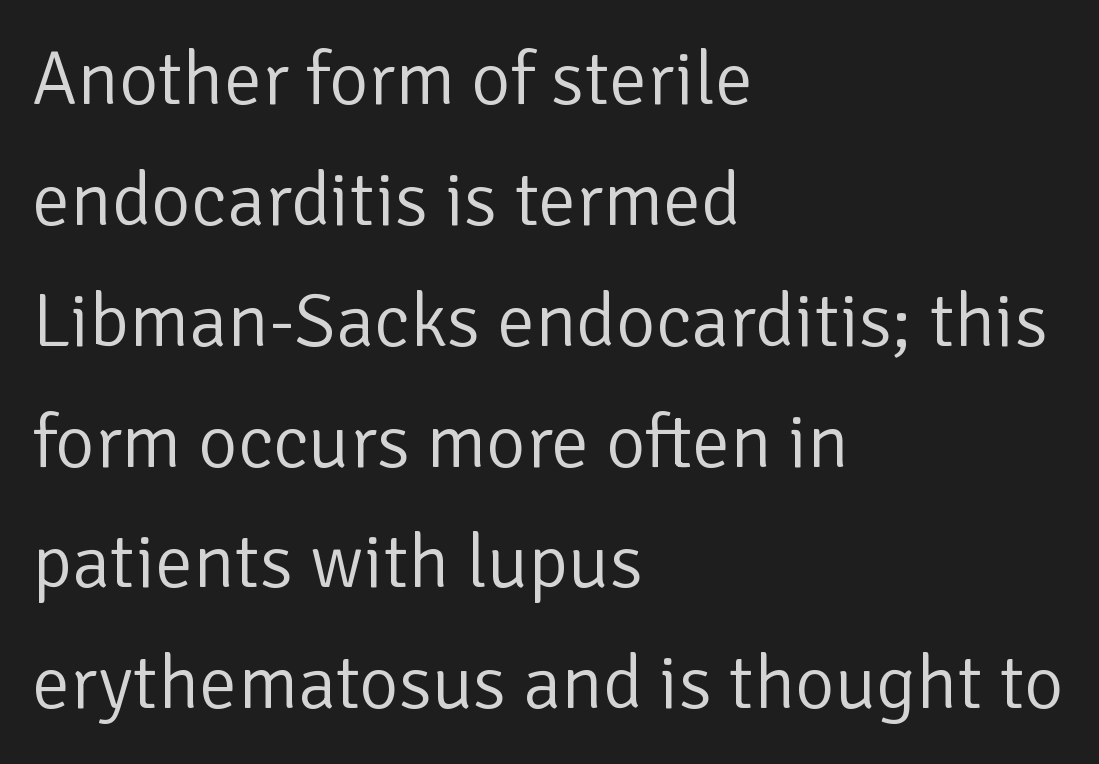
{"serif": "no", "italic": "no", "bold": "no", "weight": "light", "width": "normal", "stroke_contrast": "low", "x_height": "medium", "monospaced": "no", "underline": "no", "align": "left", "line_spacing": "normal", "line_spacing_ratio": 1.59, "letter_spacing": "normal", "letter_spacing_em": 0.0, "glyph_px": 76}
